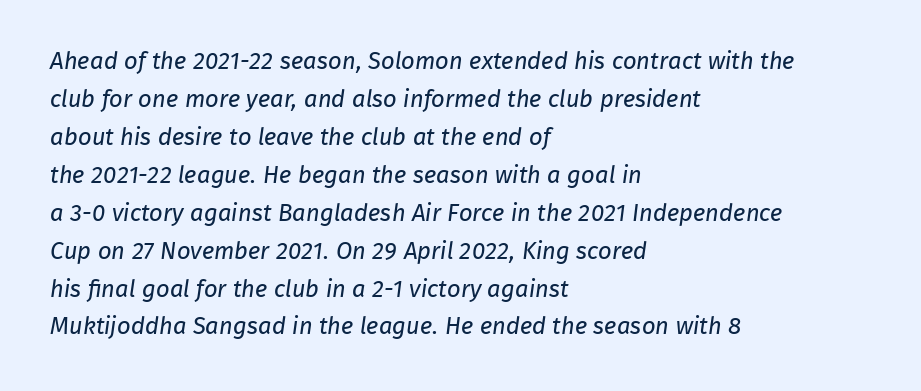
The image shows 24 px text type; set left-aligned, normal line spacing (1.58x), normal letter spacing, not underlined.
